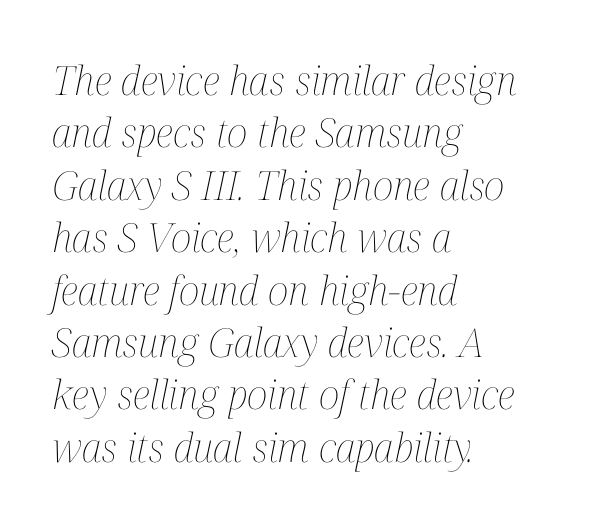
The image shows 40 px thin, condensed type, italic (leaning right); set left-aligned, normal line spacing (1.31x), normal letter spacing, not underlined; medium stroke contrast and a medium x-height.
